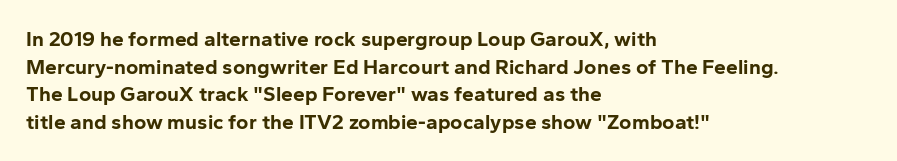
Q: Is the text bold? A: Yes.
Q: Is the text italic (slanted)? A: No, it is upright.
Q: Is the text underlined? A: No.
Q: How is the paragraph aligned? A: Left-aligned.
Q: Is the spacing between letters normal or unusually wide? A: Normal.
Q: Is the spacing between lines tight, normal or loose? A: Normal.
